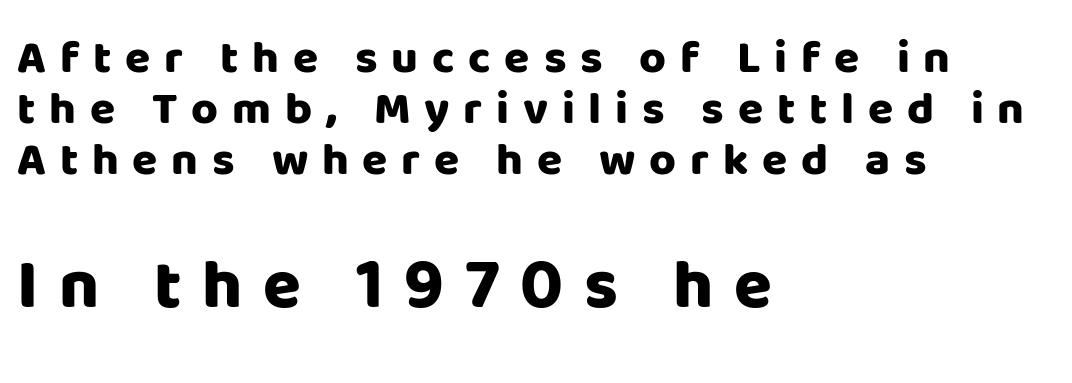
The lettering stays uniformly vertical, giving the passage a roman look. This is sans-serif lettering, the kind often seen on screens and signage. This rendering widens character spacing well past its baseline value. Bare-footed words on every line.
